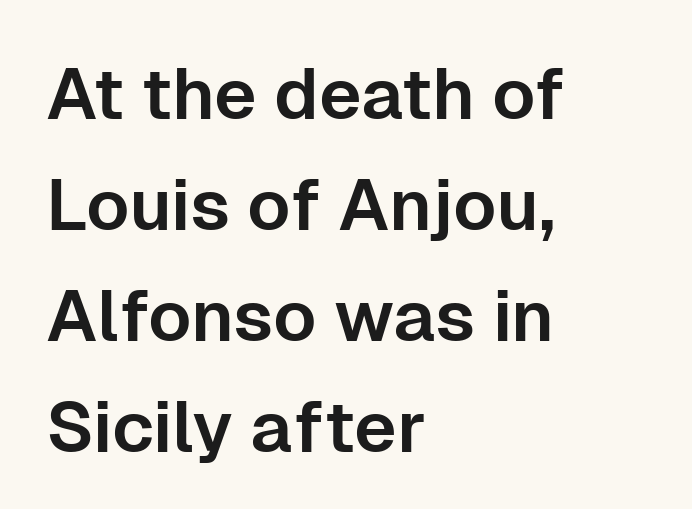
Q: Is the text italic (slanted)? A: No, it is upright.
Q: Is the typeface a serif or a sans-serif typeface? A: Sans-serif.
Q: Is the text underlined? A: No.
Q: How is the paragraph aligned? A: Left-aligned.
Q: Is the spacing between letters normal or unusually wide? A: Normal.
Q: Is the spacing between lines tight, normal or loose? A: Normal.
Q: Width (condensed, normal, or wide)? A: Normal.
Q: Stroke contrast? A: Low.
Q: x-height? A: Medium.
Q: Monospaced? A: No.
